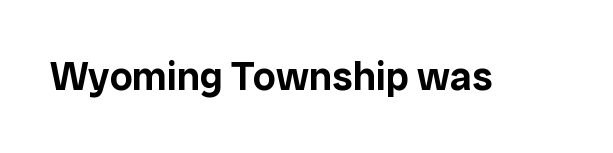
Q: Is the text italic (slanted)? A: No, it is upright.
Q: Is the typeface a serif or a sans-serif typeface? A: Sans-serif.
Q: Is the text underlined? A: No.
Q: Is the spacing between letters normal or unusually wide? A: Normal.
Q: Width (condensed, normal, or wide)? A: Normal.
Q: Stroke contrast? A: Low.
Q: x-height? A: Medium.
Q: Monospaced? A: No.
